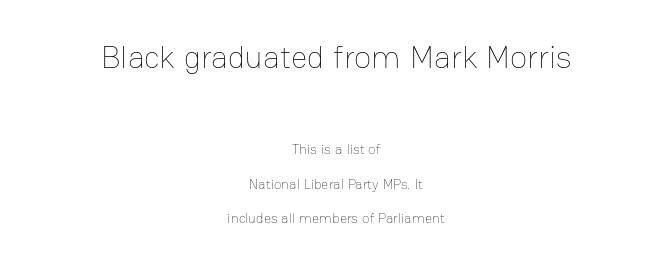
{"italic": "no", "bold": "no", "weight": "thin", "width": "normal", "stroke_contrast": "low", "x_height": "medium", "monospaced": "no", "underline": "no", "align": "center", "line_spacing": "loose", "line_spacing_ratio": 2.46, "letter_spacing": "normal", "letter_spacing_em": 0.0, "larger_block": "first", "size_ratio": 2.29, "glyph_px": 32}
